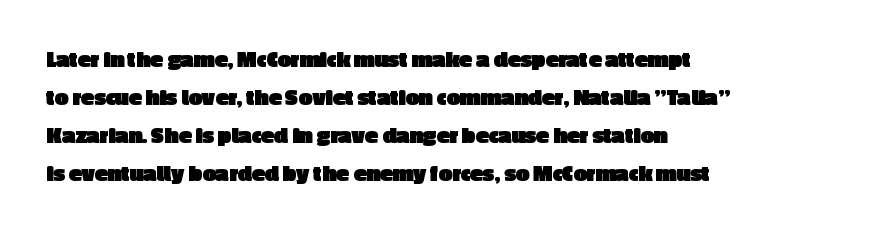
Q: Is the text bold? A: Yes.
Q: Is the text italic (slanted)? A: No, it is upright.
Q: Is the text underlined? A: No.
Q: How is the paragraph aligned? A: Left-aligned.
Q: Is the spacing between letters normal or unusually wide? A: Normal.
Q: Is the spacing between lines tight, normal or loose? A: Normal.
